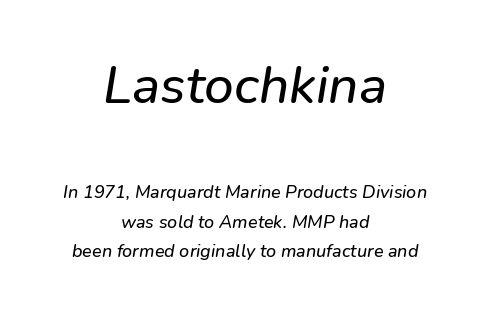
The image shows 53 px sans-serif type; set centered, normal line spacing (1.65x), normal letter spacing, not underlined; the first (top) block is 2.94x larger; low stroke contrast and a medium x-height.
